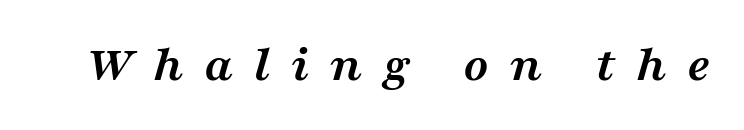
The image shows 52 px semibold, wide serif type, italic (leaning right); set unusually wide letter spacing (+0.4 em), not underlined; medium stroke contrast and a medium x-height.
